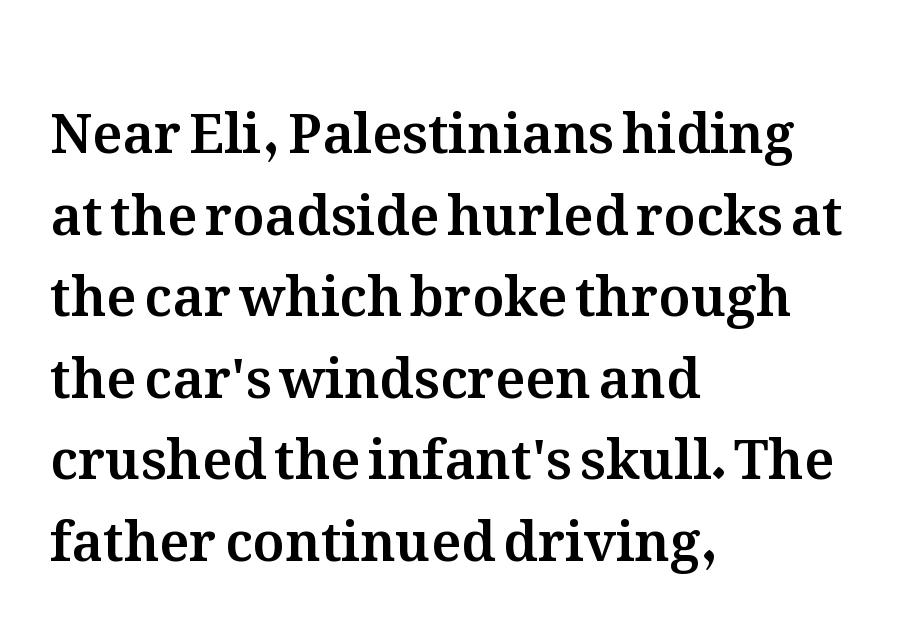
Honestly, the row spacing looks completely unremarkable. Teacher's note: observe the even left margin — that is flush-left alignment. Think of a printed novel: that variable character pitch is what you see here. Do the letters lean? They stand straight. The horizontal fit of the characters is conventional and even. Bare-footed words on every line.
